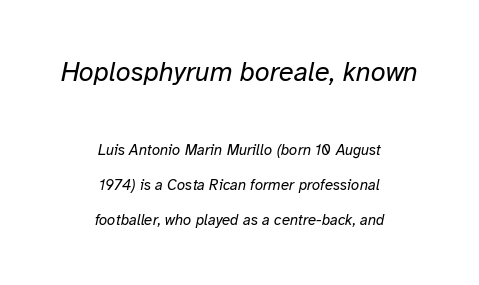
{"italic": "yes", "lean": "right", "slant_degrees": 12, "bold": "no", "underline": "no", "align": "center", "line_spacing": "loose", "line_spacing_ratio": 2.34, "letter_spacing": "normal", "letter_spacing_em": 0.0, "larger_block": "first", "size_ratio": 1.8, "glyph_px": 27}
